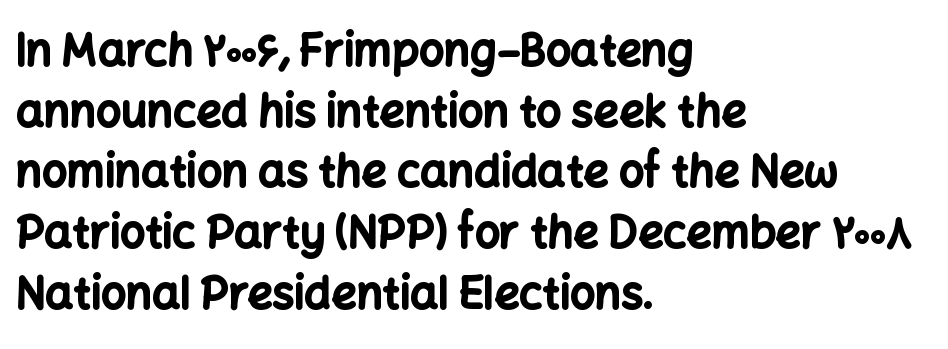
{"serif": "no", "italic": "no", "bold": "yes", "weight": "bold", "width": "normal", "stroke_contrast": "low", "x_height": "medium", "monospaced": "no", "underline": "no", "align": "left", "line_spacing": "normal", "line_spacing_ratio": 1.38, "letter_spacing": "normal", "letter_spacing_em": 0.0, "glyph_px": 44}
